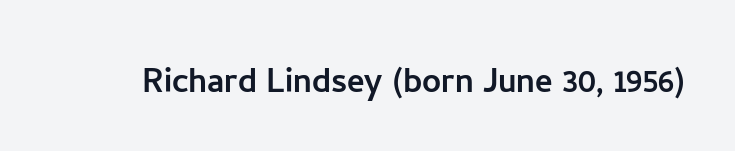
Is there any slant? The stems are plumb. Default kerning and tracking; the words read as compact shapes. Think of a printed novel: that variable character pitch is what you see here. You can tell from the bare stems that sans-serif type was used. Descenders are the only things crossing below the line.
